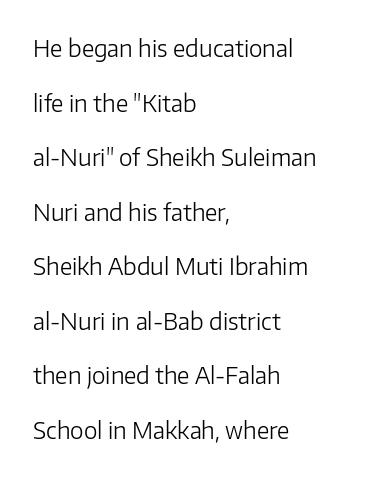
The typesetter chose a ragged-right arrangement here. When letters stand straight like this, we call the style roman or upright. Each stroke keeps to a modest, everyday thickness or less. The designer dialed line spacing up above the default. The passage shown is not underscored anywhere. Short note: letters normally spaced.
